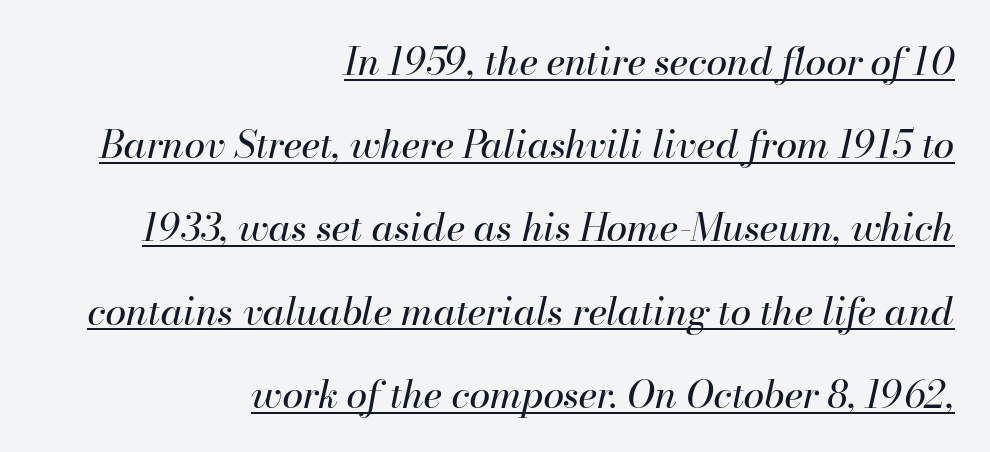
The image shows 38 px regular-weight type, italic (leaning right); set right-aligned, loose line spacing (2.19x), normal letter spacing, underlined; high stroke contrast and a small x-height.
